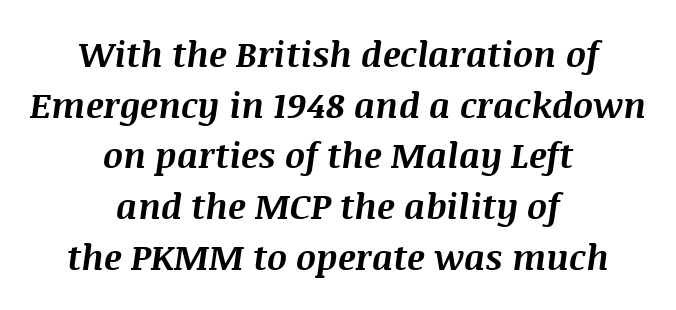
The image shows 35 px bold type, italic (leaning right); set centered, normal line spacing (1.45x), normal letter spacing, not underlined; medium stroke contrast and a large x-height.
